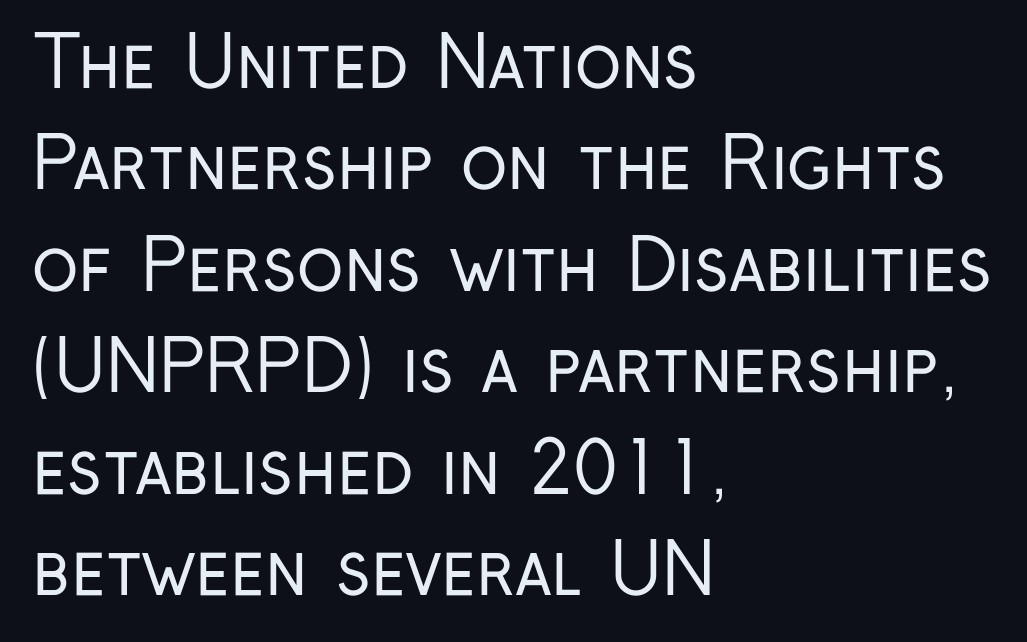
Q: Is the text bold? A: No.
Q: Is the text italic (slanted)? A: No, it is upright.
Q: Is the typeface a serif or a sans-serif typeface? A: Sans-serif.
Q: Is the text underlined? A: No.
Q: How is the paragraph aligned? A: Left-aligned.
Q: Is the spacing between letters normal or unusually wide? A: Normal.
Q: Is the spacing between lines tight, normal or loose? A: Normal.
Q: Width (condensed, normal, or wide)? A: Condensed.
Q: Stroke contrast? A: Low.
Q: x-height? A: Medium.
Q: Monospaced? A: No.
